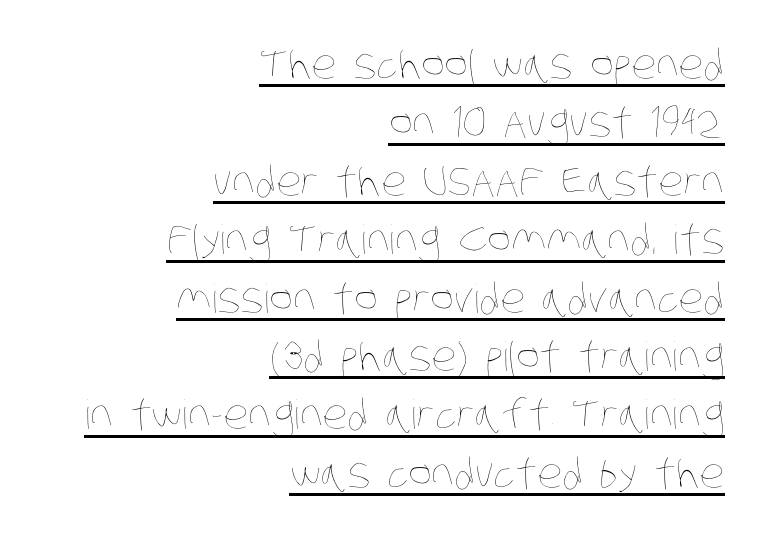
Q: Is the text bold? A: No.
Q: Is the text underlined? A: Yes.
Q: How is the paragraph aligned? A: Right-aligned.
Q: Is the spacing between letters normal or unusually wide? A: Normal.
Q: Is the spacing between lines tight, normal or loose? A: Normal.
Q: Width (condensed, normal, or wide)? A: Condensed.
Q: Stroke contrast? A: Low.
Q: x-height? A: Large.
Q: Monospaced? A: No.
